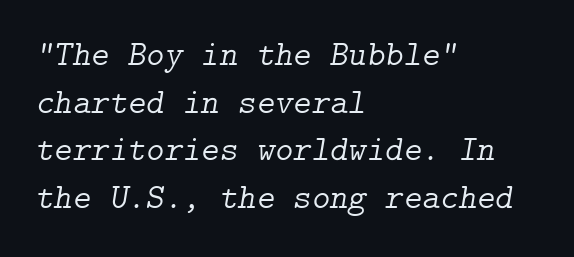
Q: Is the text bold? A: No.
Q: Is the text italic (slanted)? A: Yes, it leans right by about 9 degrees.
Q: Is the typeface a serif or a sans-serif typeface? A: Serif.
Q: Is the text underlined? A: No.
Q: How is the paragraph aligned? A: Left-aligned.
Q: Is the spacing between letters normal or unusually wide? A: Normal.
Q: Is the spacing between lines tight, normal or loose? A: Normal.
Q: Width (condensed, normal, or wide)? A: Normal.
Q: Stroke contrast? A: Low.
Q: x-height? A: Medium.
